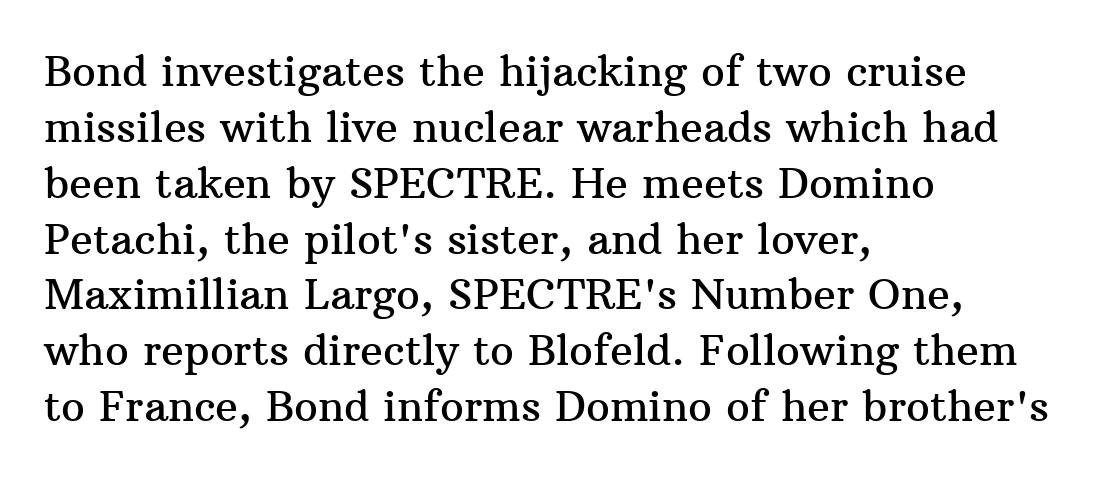
Q: Is the text italic (slanted)? A: No, it is upright.
Q: Is the typeface a serif or a sans-serif typeface? A: Serif.
Q: Is the text underlined? A: No.
Q: How is the paragraph aligned? A: Left-aligned.
Q: Is the spacing between letters normal or unusually wide? A: Normal.
Q: Is the spacing between lines tight, normal or loose? A: Normal.
Q: Width (condensed, normal, or wide)? A: Normal.
Q: Stroke contrast? A: Medium.
Q: x-height? A: Medium.
Q: Monospaced? A: No.
